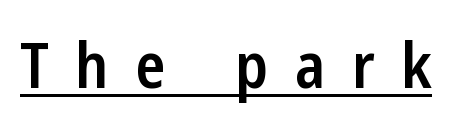
Character widths vary here, with narrow letters taking less room than wide ones. You can see a thin bar hugging the bottom of the glyphs. Does the lettering tilt? It doesn't — this is upright. Note: no serifs on the glyphs. Honestly, the letter spacing is so wide it's the main thing you notice. Firm but not heavy-handed strokes: this text is semibold.
